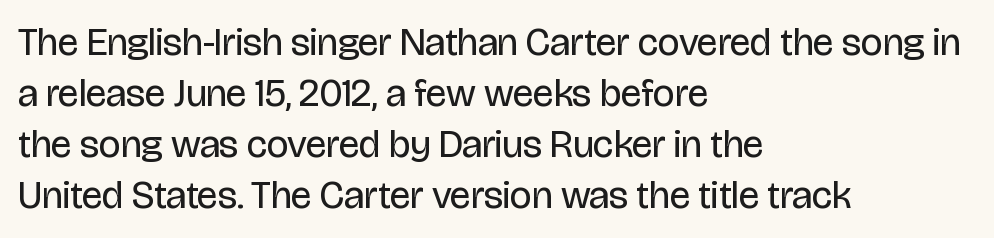
Q: Is the text bold? A: No.
Q: Is the text italic (slanted)? A: No, it is upright.
Q: Is the typeface a serif or a sans-serif typeface? A: Sans-serif.
Q: Is the text underlined? A: No.
Q: How is the paragraph aligned? A: Left-aligned.
Q: Is the spacing between letters normal or unusually wide? A: Normal.
Q: Is the spacing between lines tight, normal or loose? A: Normal.
Q: Width (condensed, normal, or wide)? A: Condensed.
Q: Stroke contrast? A: Low.
Q: x-height? A: Large.
Q: Monospaced? A: No.
